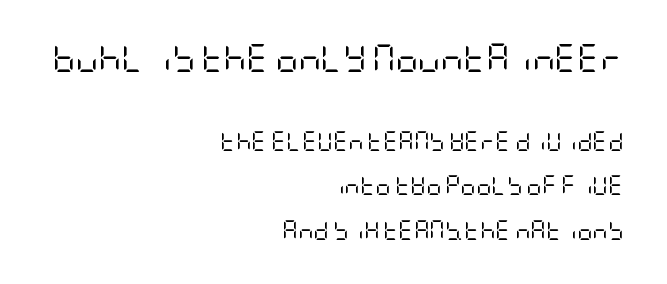
{"serif": "no", "italic": "no", "bold": "no", "weight": "regular", "width": "condensed", "stroke_contrast": "low", "x_height": "large", "underline": "no", "align": "right", "line_spacing": "loose", "line_spacing_ratio": 2.34, "letter_spacing": "normal", "letter_spacing_em": 0.0, "larger_block": "first", "size_ratio": 1.47, "glyph_px": 28}
